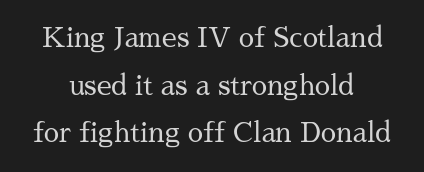
{"italic": "no", "bold": "no", "underline": "no", "align": "center", "line_spacing_ratio": 1.76, "letter_spacing": "normal", "letter_spacing_em": 0.0, "glyph_px": 27}
